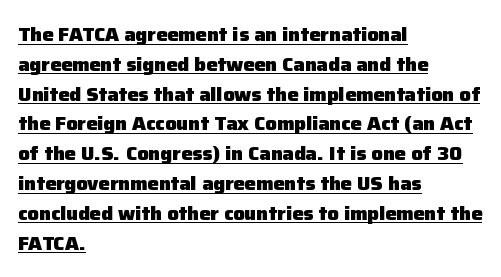
Q: Is the text bold? A: Yes.
Q: Is the text italic (slanted)? A: No, it is upright.
Q: Is the text underlined? A: Yes.
Q: How is the paragraph aligned? A: Left-aligned.
Q: Is the spacing between letters normal or unusually wide? A: Normal.
Q: Is the spacing between lines tight, normal or loose? A: Normal.
